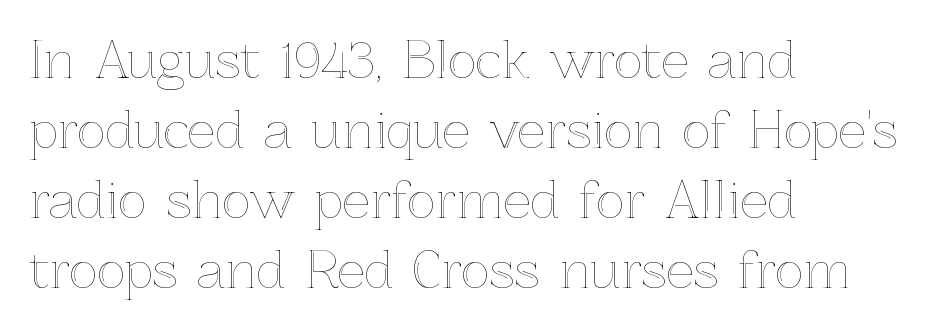
{"italic": "no", "width": "normal", "x_height": "medium", "monospaced": "no", "underline": "no", "align": "left", "line_spacing": "normal", "line_spacing_ratio": 1.43, "letter_spacing": "normal", "letter_spacing_em": 0.0, "glyph_px": 49}
